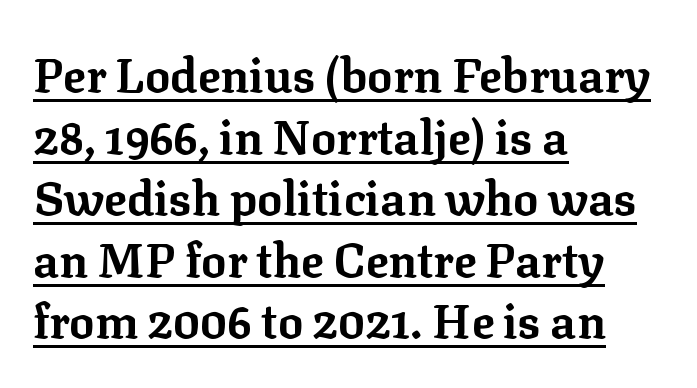
{"serif": "yes", "italic": "no", "bold": "yes", "weight": "bold", "width": "normal", "stroke_contrast": "low", "x_height": "medium", "monospaced": "no", "underline": "yes", "align": "left", "line_spacing": "normal", "line_spacing_ratio": 1.31, "letter_spacing": "normal", "letter_spacing_em": 0.0, "glyph_px": 47}
